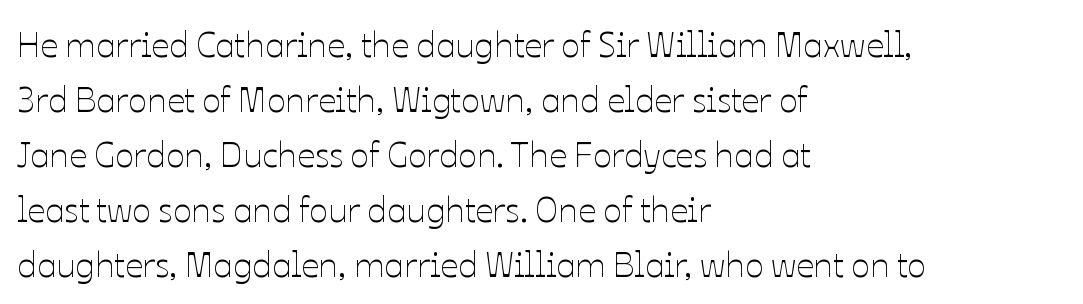
Q: Is the text bold? A: No.
Q: Is the text italic (slanted)? A: No, it is upright.
Q: Is the text underlined? A: No.
Q: How is the paragraph aligned? A: Left-aligned.
Q: Is the spacing between letters normal or unusually wide? A: Normal.
Q: Is the spacing between lines tight, normal or loose? A: Normal.
Q: Width (condensed, normal, or wide)? A: Normal.
Q: Stroke contrast? A: Low.
Q: x-height? A: Medium.
Q: Monospaced? A: No.
